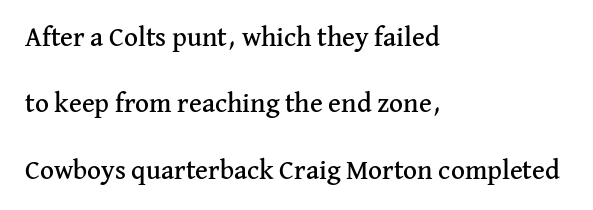
In terms of posture, this sample is upright. Caption: standard tracking, unaltered. The lines in this sample share a left origin and differ only in where they stop. Plain, unruled lines of type. Interline gaps are noticeably wide in this sample.
